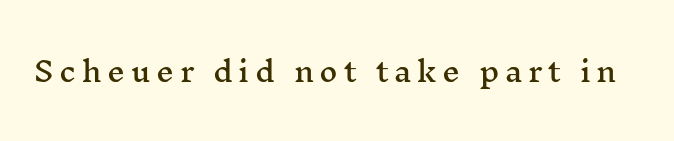
Q: Is the text italic (slanted)? A: No, it is upright.
Q: Is the typeface a serif or a sans-serif typeface? A: Serif.
Q: Is the text underlined? A: No.
Q: Is the spacing between letters normal or unusually wide? A: Unusually wide.
Q: Width (condensed, normal, or wide)? A: Wide.
Q: Stroke contrast? A: Medium.
Q: x-height? A: Medium.
Q: Monospaced? A: No.
